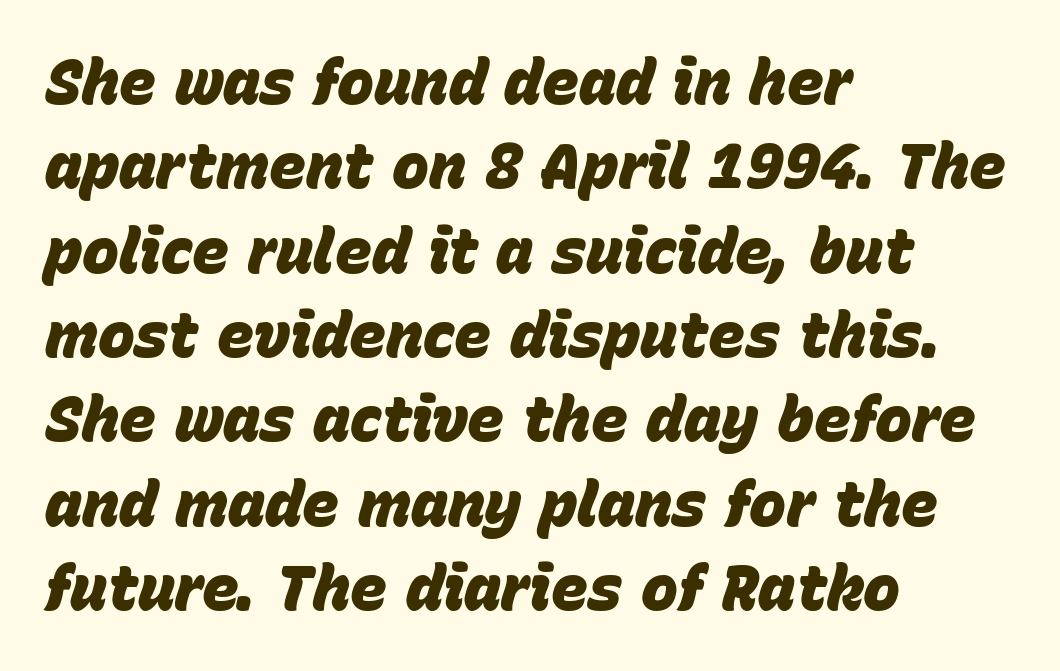
{"italic": "yes", "lean": "right", "slant_degrees": 15, "bold": "yes", "weight": "heavy", "width": "normal", "stroke_contrast": "low", "x_height": "large", "monospaced": "no", "underline": "no", "align": "left", "line_spacing": "normal", "line_spacing_ratio": 1.36, "letter_spacing": "normal", "letter_spacing_em": 0.0, "glyph_px": 62}
